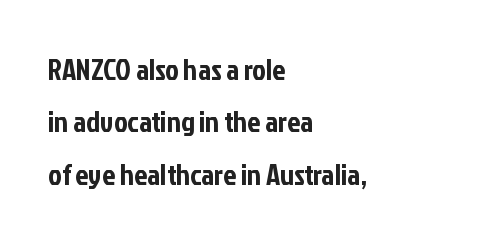
Q: Is the text italic (slanted)? A: No, it is upright.
Q: Is the typeface a serif or a sans-serif typeface? A: Sans-serif.
Q: Is the text underlined? A: No.
Q: How is the paragraph aligned? A: Left-aligned.
Q: Is the spacing between letters normal or unusually wide? A: Normal.
Q: Width (condensed, normal, or wide)? A: Condensed.
Q: Stroke contrast? A: Low.
Q: x-height? A: Medium.
Q: Monospaced? A: No.
